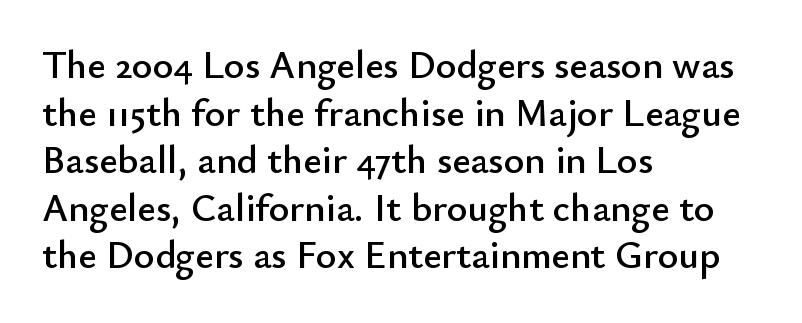
The image shows 39 px sans-serif type, upright; set left-aligned, line spacing 1.22x, normal letter spacing, not underlined; low stroke contrast and a small x-height.
